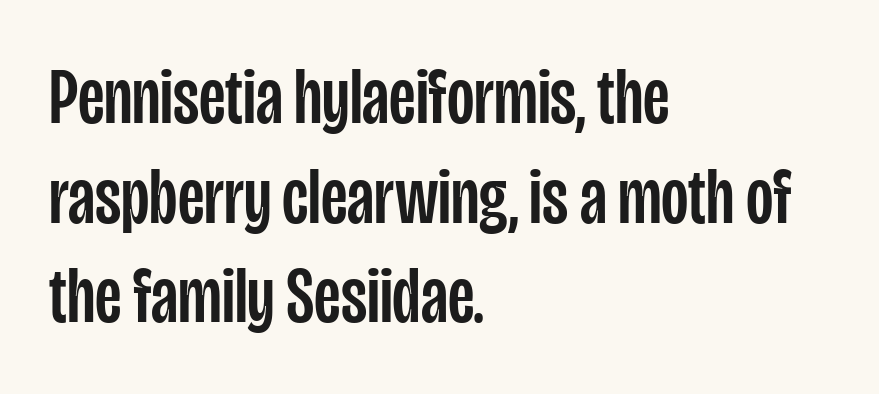
Q: Is the text italic (slanted)? A: No, it is upright.
Q: Is the typeface a serif or a sans-serif typeface? A: Sans-serif.
Q: Is the text underlined? A: No.
Q: How is the paragraph aligned? A: Left-aligned.
Q: Is the spacing between letters normal or unusually wide? A: Normal.
Q: Is the spacing between lines tight, normal or loose? A: Normal.
Q: Width (condensed, normal, or wide)? A: Condensed.
Q: Stroke contrast? A: Low.
Q: x-height? A: Large.
Q: Monospaced? A: No.
